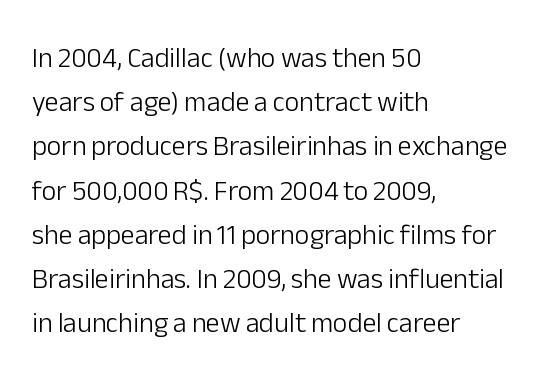
The image shows 28 px light sans-serif type, upright; set left-aligned, normal line spacing (1.58x), normal letter spacing, not underlined; low stroke contrast and a medium x-height.
